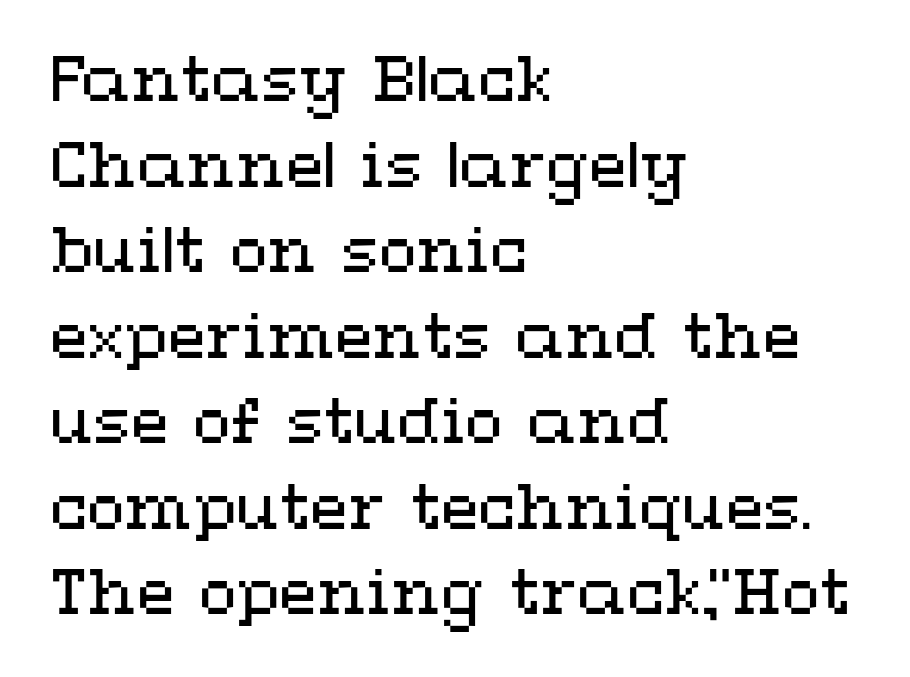
{"italic": "no", "bold": "no", "weight": "regular", "width": "wide", "stroke_contrast": "medium", "x_height": "medium", "monospaced": "no", "underline": "no", "align": "left", "line_spacing": "normal", "line_spacing_ratio": 1.38, "letter_spacing": "normal", "letter_spacing_em": 0.0, "glyph_px": 62}
